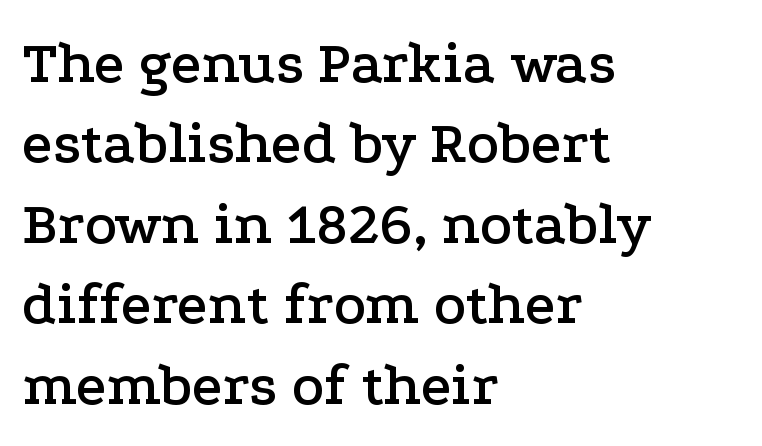
{"serif": "yes", "italic": "no", "width": "wide", "stroke_contrast": "low", "x_height": "medium", "monospaced": "no", "underline": "no", "align": "left", "line_spacing": "normal", "line_spacing_ratio": 1.34, "letter_spacing": "normal", "letter_spacing_em": 0.0, "glyph_px": 60}
